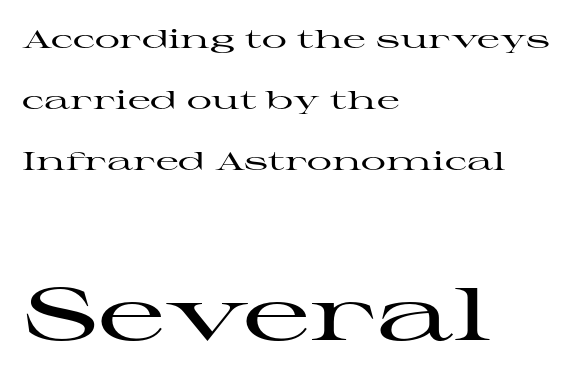
Looks like regular typesetting: each glyph gets only the width it needs. A student would call this left alignment; a typographer would say flush left, rag right. Short note: letters normally spaced. Underline: absent. Little horizontal feet cap the strokes, marking this as serif type. This sample uses an upright cut, with every glyph sitting square on the baseline.
